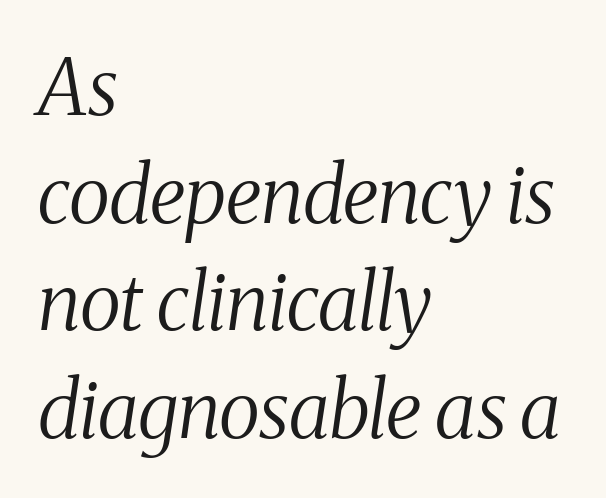
What's the leading like? Ordinary, nothing unusual. The passage shown is typed in a proportional face where columns would drift. Notice how the stems are inclined rather than vertical — that's the hallmark of italics. How are the letters spaced? Ordinarily, with no added tracking. Horizontal alignment here is leftward, the default for most running prose. No letter is thick-stroked: the sample isn't bold.
